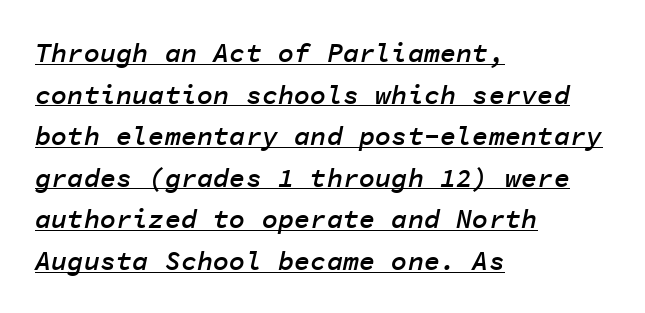
Q: Is the text bold? A: Semi-bold.
Q: Is the text italic (slanted)? A: Yes, it leans right by about 11 degrees.
Q: Is the text underlined? A: Yes.
Q: How is the paragraph aligned? A: Left-aligned.
Q: Is the spacing between letters normal or unusually wide? A: Normal.
Q: Is the spacing between lines tight, normal or loose? A: Normal.
